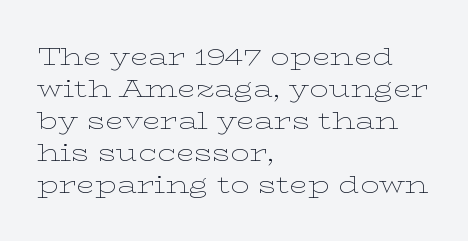
Q: Is the text bold? A: No.
Q: Is the text italic (slanted)? A: No, it is upright.
Q: Is the text underlined? A: No.
Q: How is the paragraph aligned? A: Left-aligned.
Q: Is the spacing between letters normal or unusually wide? A: Normal.
Q: Is the spacing between lines tight, normal or loose? A: Normal.
